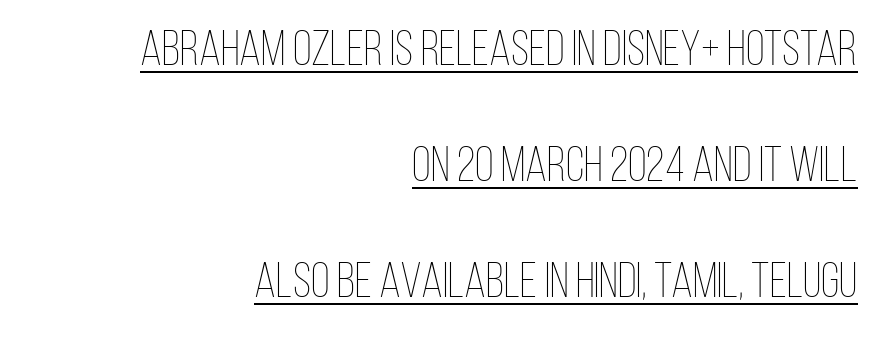
{"italic": "no", "bold": "no", "weight": "thin", "width": "condensed", "stroke_contrast": "low", "x_height": "large", "monospaced": "no", "underline": "yes", "align": "right", "line_spacing": "loose", "line_spacing_ratio": 2.37, "letter_spacing": "normal", "letter_spacing_em": 0.0, "glyph_px": 49}
